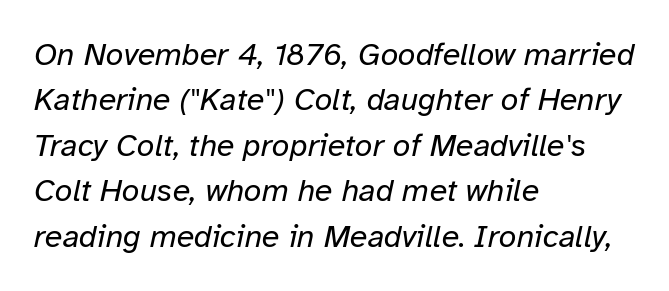
The image shows 32 px regular-weight type, italic (leaning right); set left-aligned, normal line spacing (1.42x), normal letter spacing, not underlined; low stroke contrast and a medium x-height.
